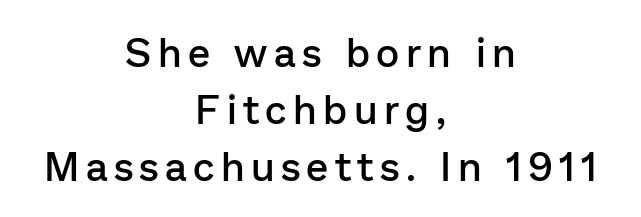
Rendered with straight, roman letterforms. This is moderately heavy type, rendered in semibold. Honestly, there is no underline to notice here at all. This sample has the flowing, uneven cadence of proportional lettering. Regarding leading, the lines here are spaced in the standard way. Leftover space on each line is divided equally before and after the words.
